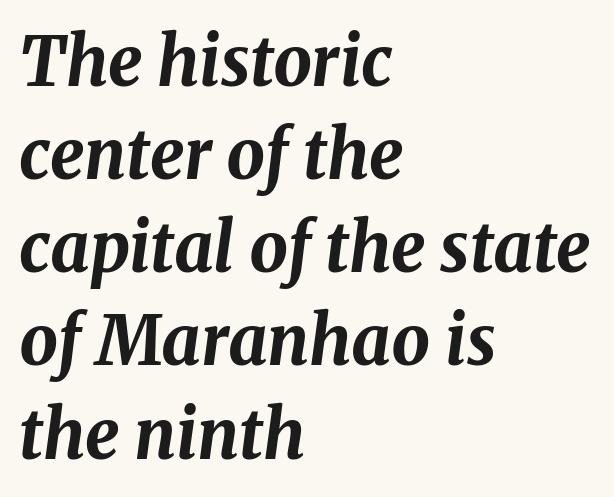
The image shows 68 px bold type, italic (leaning right); set left-aligned, normal line spacing (1.37x), normal letter spacing, not underlined; medium stroke contrast and a medium x-height.
